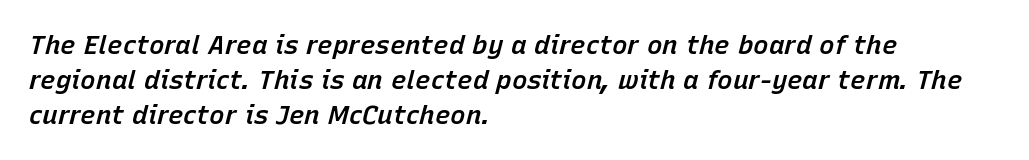
The typesetter chose a ragged-right arrangement here. Look at the tracking — it's just the regular setting, nothing added. Type without underlining. The typesetting leans somewhat heavy: a semibold.
